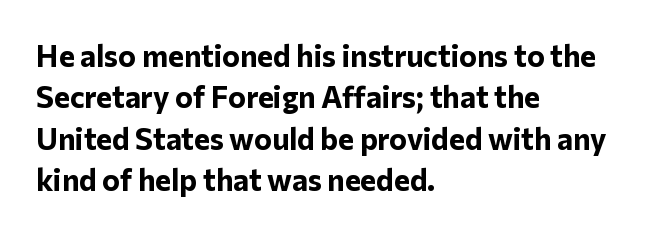
Q: Is the text bold? A: Yes.
Q: Is the text italic (slanted)? A: No, it is upright.
Q: Is the typeface a serif or a sans-serif typeface? A: Sans-serif.
Q: Is the text underlined? A: No.
Q: How is the paragraph aligned? A: Left-aligned.
Q: Is the spacing between letters normal or unusually wide? A: Normal.
Q: Is the spacing between lines tight, normal or loose? A: Normal.
Q: Width (condensed, normal, or wide)? A: Normal.
Q: Stroke contrast? A: Low.
Q: x-height? A: Medium.
Q: Monospaced? A: No.
